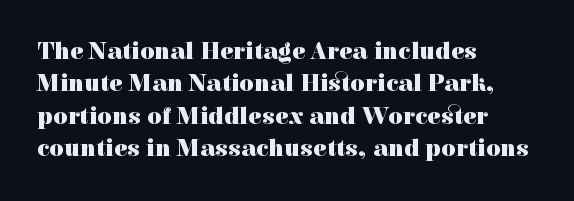
A typesetter would mark this as roman, not italic. The strokes are fattened all the way to bold. Beneath every word, the page is bare. The letters sit at their default tracking, neither squeezed nor spread. Notice how the passage keeps a crisp vertical edge on the left only. The lines sit at an ordinary, default distance from one another.
